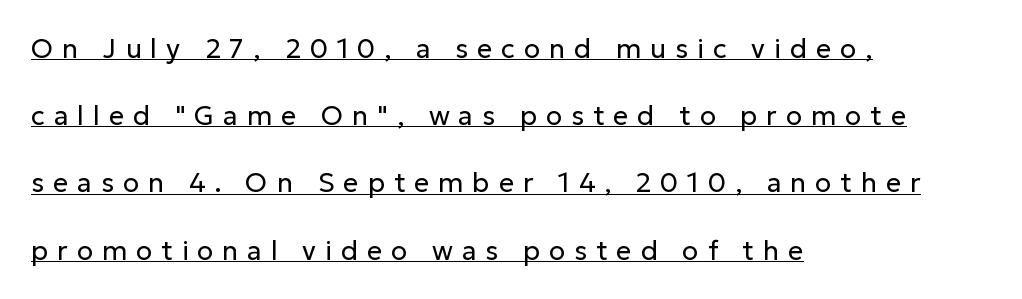
The image shows 27 px text type, upright; set left-aligned, loose line spacing (2.49x), unusually wide letter spacing (+0.33 em), underlined.
